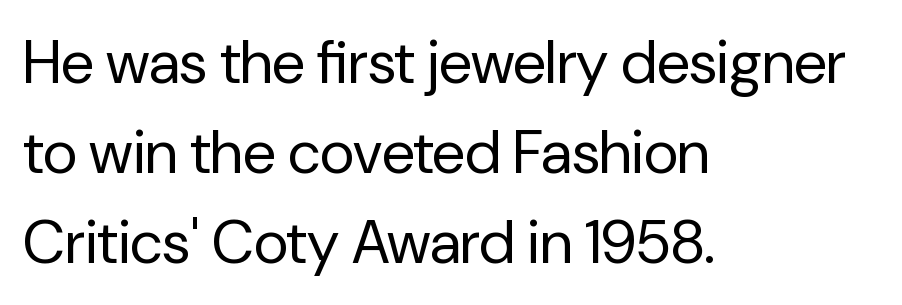
{"serif": "no", "italic": "no", "bold": "no", "weight": "regular", "width": "normal", "stroke_contrast": "low", "x_height": "medium", "monospaced": "no", "underline": "no", "align": "left", "line_spacing": "normal", "line_spacing_ratio": 1.5, "letter_spacing": "normal", "letter_spacing_em": 0.0, "glyph_px": 60}
